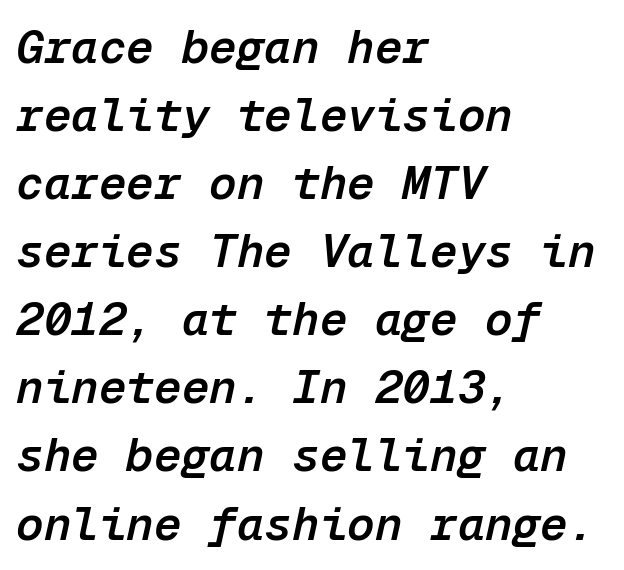
The image shows 46 px semibold type, italic (leaning right), monospaced; set left-aligned, normal line spacing (1.48x), normal letter spacing, not underlined; low stroke contrast and a medium x-height.
